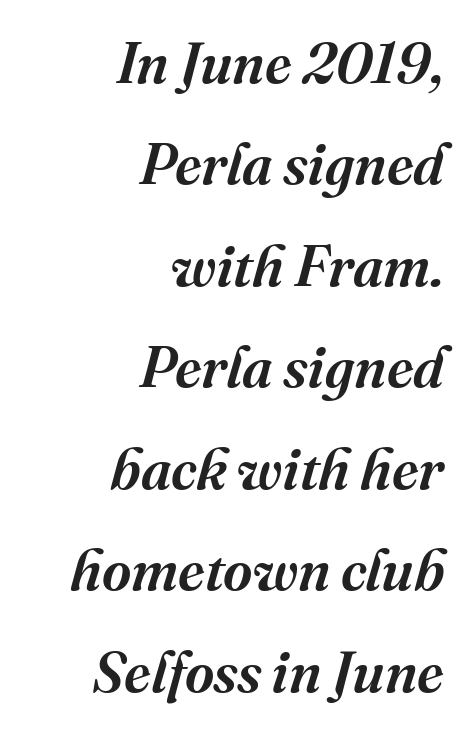
The image shows 57 px serif type, italic (leaning right); set right-aligned, line spacing 1.78x, normal letter spacing, not underlined; medium stroke contrast and a medium x-height.
